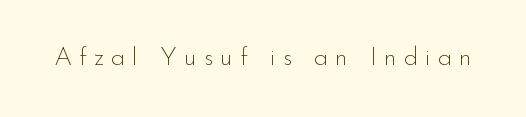
The image shows 26 px text type, upright; set unusually wide letter spacing (+0.27 em), not underlined.
